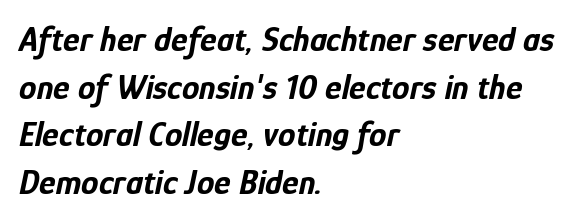
Q: Is the text bold? A: Yes.
Q: Is the text italic (slanted)? A: Yes, it leans right by about 12 degrees.
Q: Is the text underlined? A: No.
Q: How is the paragraph aligned? A: Left-aligned.
Q: Is the spacing between letters normal or unusually wide? A: Normal.
Q: Is the spacing between lines tight, normal or loose? A: Normal.
Q: Width (condensed, normal, or wide)? A: Condensed.
Q: Stroke contrast? A: Low.
Q: x-height? A: Medium.
Q: Monospaced? A: No.
